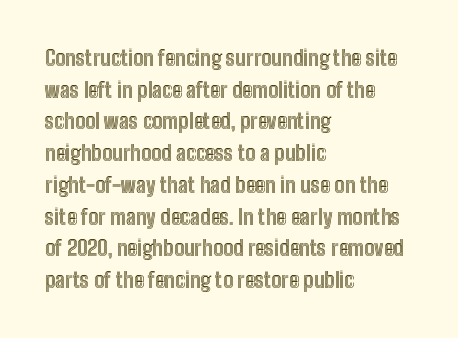
The image shows 21 px text type, upright; set left-aligned, normal line spacing (1.51x), normal letter spacing, not underlined.
